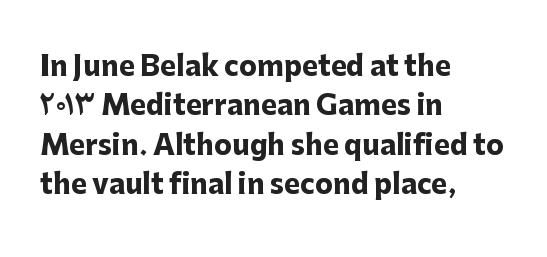
The line texture is even and compact thanks to regular tracking. Notice how the passage keeps a crisp vertical edge on the left only. Rendered with straight, roman letterforms. A bare baseline throughout the passage. One glance says typical: line gaps are just what's usual.
